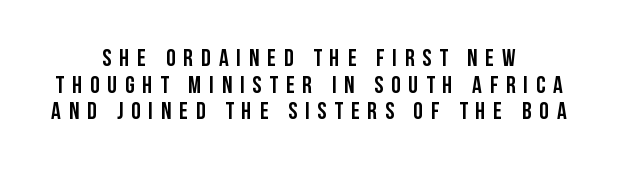
Q: Is the text italic (slanted)? A: No, it is upright.
Q: Is the text underlined? A: No.
Q: How is the paragraph aligned? A: Centered.
Q: Is the spacing between letters normal or unusually wide? A: Unusually wide.
Q: Is the spacing between lines tight, normal or loose? A: Tight.
